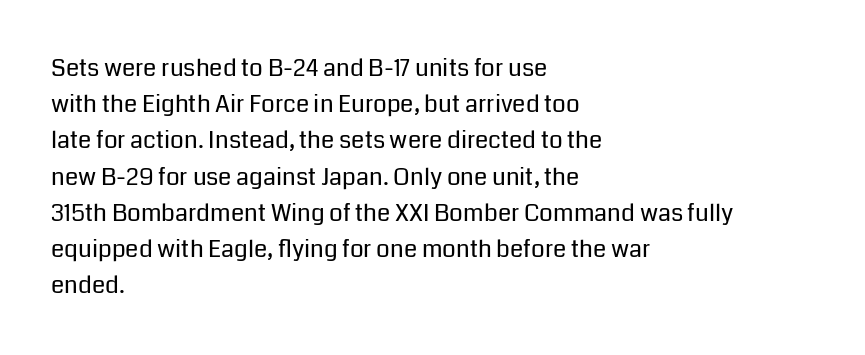
{"italic": "no", "bold": "no", "underline": "no", "align": "left", "line_spacing": "normal", "line_spacing_ratio": 1.51, "letter_spacing": "normal", "letter_spacing_em": 0.0, "glyph_px": 24}
